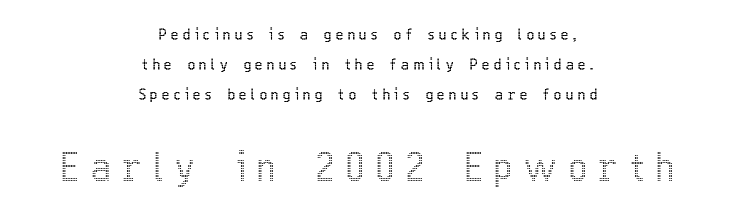
The image shows 38 px condensed type, upright; set centered, loose line spacing (2.01x), unusually wide letter spacing (+0.32 em), not underlined; the second (bottom) block is 2.53x larger; a medium x-height.
